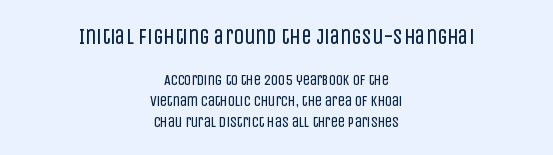
Q: Is the text bold? A: No.
Q: Is the text italic (slanted)? A: No, it is upright.
Q: Is the text underlined? A: No.
Q: How is the paragraph aligned? A: Centered.
Q: Is the spacing between letters normal or unusually wide? A: Normal.
Q: Is the spacing between lines tight, normal or loose? A: Normal.
Q: Which block of text is set in a larger size, the first (top) or the second (bottom)? A: The first (top) one.
